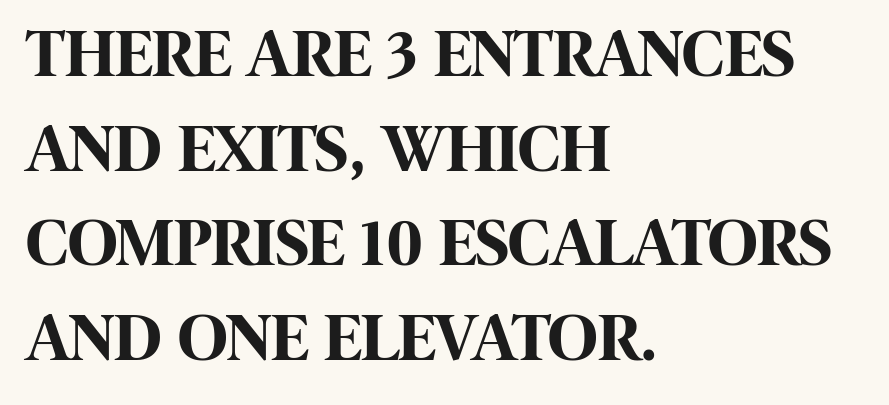
{"serif": "no", "italic": "no", "bold": "yes", "weight": "bold", "width": "condensed", "stroke_contrast": "high", "x_height": "large", "monospaced": "no", "underline": "no", "align": "left", "line_spacing": "normal", "line_spacing_ratio": 1.39, "letter_spacing": "normal", "letter_spacing_em": 0.0, "glyph_px": 68}
